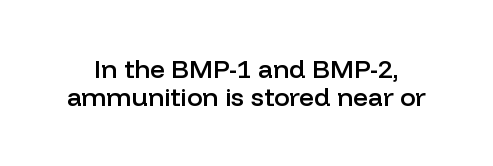
No italicization has been applied; the sample stays upright. The passage shown stacks its lines with hardly any gap. Short note: letters normally spaced. Plain, unruled lines of type. Heft: intermediate — a semibold.
